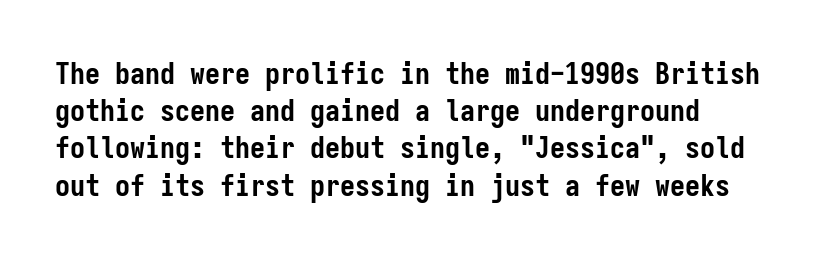
The image shows 30 px semibold, condensed sans-serif type, upright, monospaced; set line spacing 1.24x, normal letter spacing, not underlined; low stroke contrast and a medium x-height.
